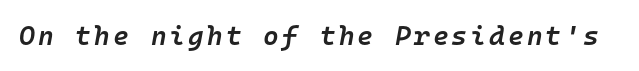
{"italic": "yes", "lean": "right", "slant_degrees": 10, "bold": "semi", "underline": "no", "glyph_px": 27}
